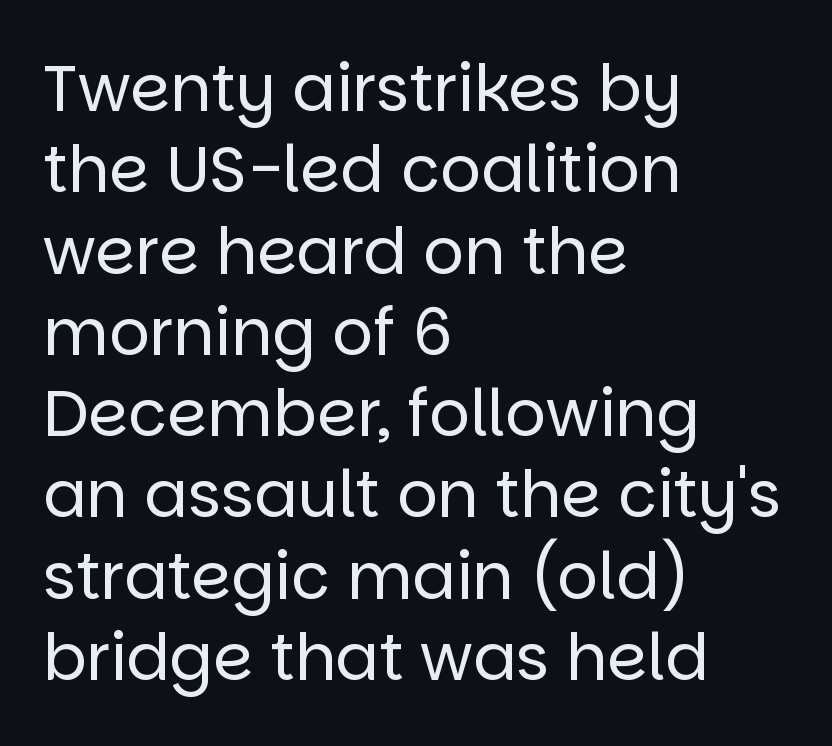
The image shows 64 px regular-weight sans-serif type, upright; set left-aligned, normal line spacing (1.27x), normal letter spacing, not underlined; low stroke contrast and a large x-height.
